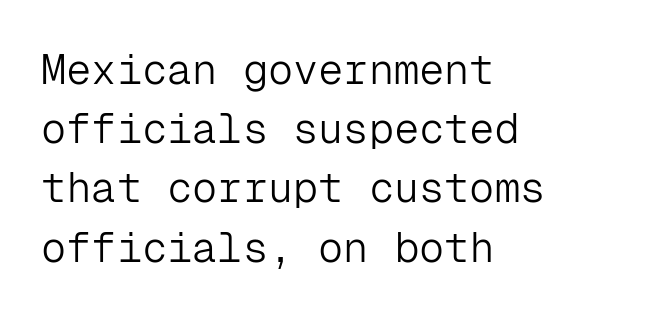
The image shows 42 px light sans-serif type, upright, monospaced; set left-aligned, normal line spacing (1.41x), normal letter spacing, not underlined; low stroke contrast and a medium x-height.
